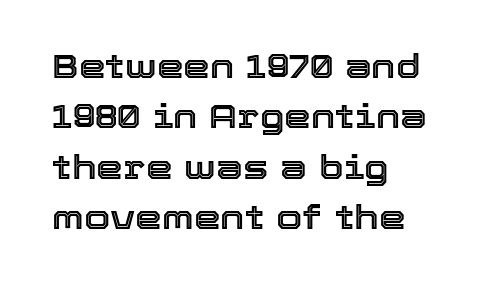
The image shows 34 px text type, upright; set left-aligned, normal line spacing (1.48x), normal letter spacing, not underlined; a medium x-height.
